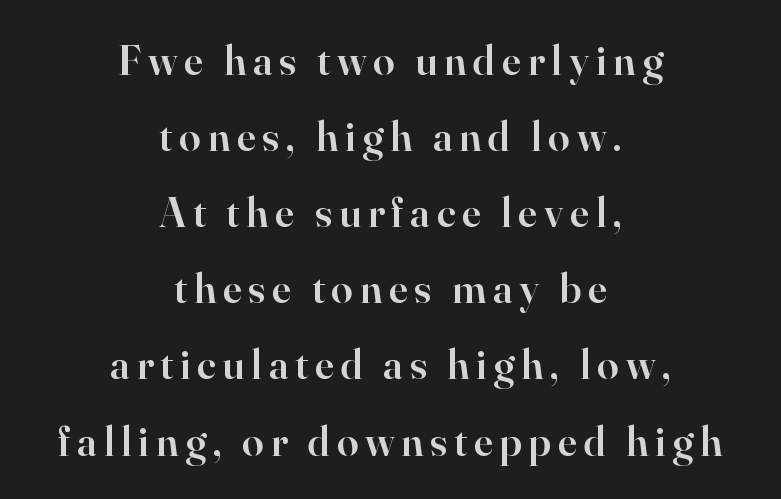
{"serif": "yes", "italic": "no", "bold": "semi", "weight": "semibold", "width": "normal", "stroke_contrast": "high", "x_height": "small", "monospaced": "no", "underline": "no", "align": "center", "line_spacing_ratio": 1.77, "glyph_px": 43}
